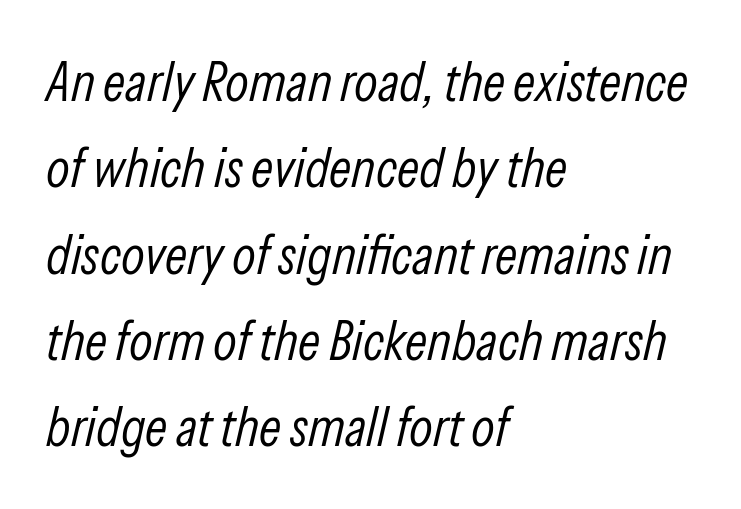
No word sits above an underline. Observe the lean: these are italic letterforms. There is no visible air inserted between adjacent glyphs. The rag falls on the right side of this text block.
